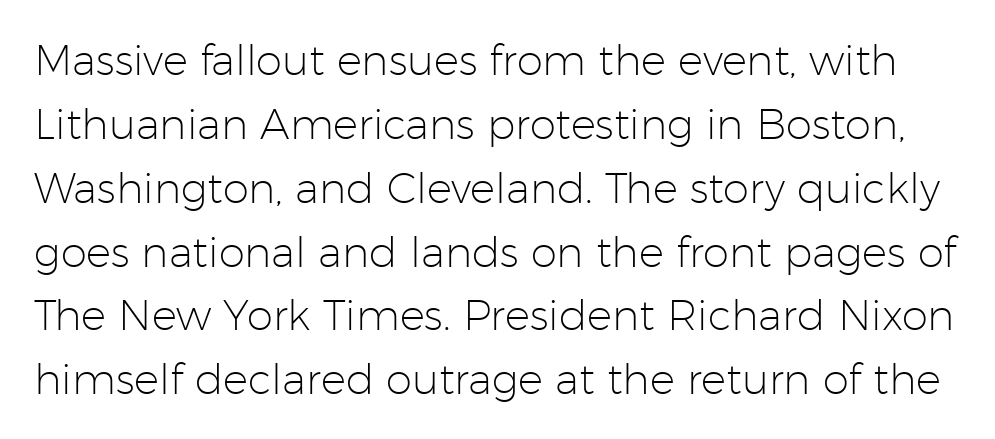
When letters stand straight like this, we call the style roman or upright. Unmarked baselines from the first word to the last. This sample uses plain, unmodified letter spacing. These lines are composed in type without serifs. Each letter keeps its own natural width here, so spacing adapts to shape.
